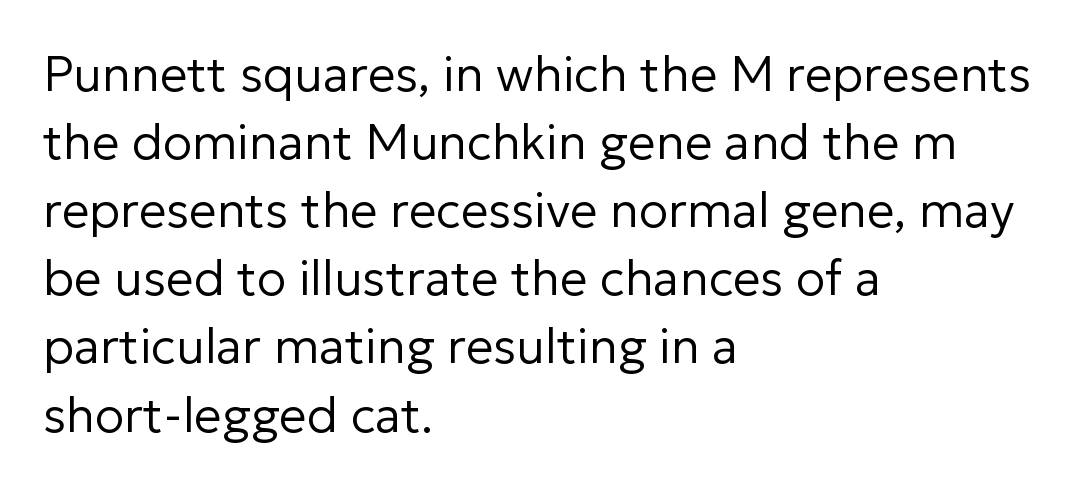
{"serif": "no", "italic": "no", "bold": "no", "weight": "regular", "width": "normal", "stroke_contrast": "low", "x_height": "medium", "monospaced": "no", "underline": "no", "align": "left", "line_spacing": "normal", "line_spacing_ratio": 1.39, "letter_spacing": "normal", "letter_spacing_em": 0.0, "glyph_px": 49}
